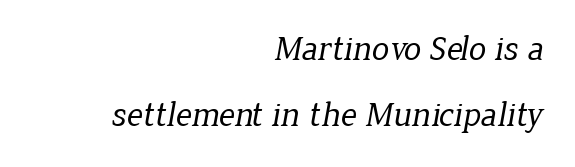
Q: Is the text bold? A: No.
Q: Is the typeface a serif or a sans-serif typeface? A: Serif.
Q: Is the text underlined? A: No.
Q: How is the paragraph aligned? A: Right-aligned.
Q: Is the spacing between letters normal or unusually wide? A: Normal.
Q: Width (condensed, normal, or wide)? A: Normal.
Q: Stroke contrast? A: Low.
Q: x-height? A: Medium.
Q: Monospaced? A: No.
